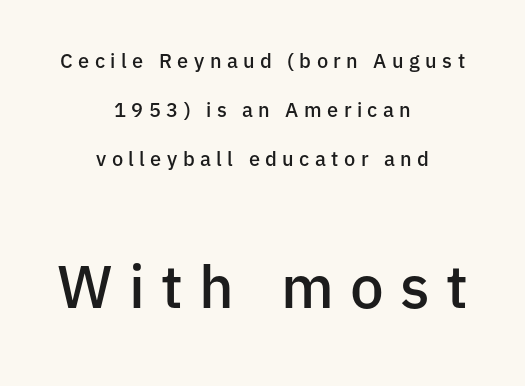
Looks like regular typesetting: each glyph gets only the width it needs. In terms of leading, this rendering errs on the spacious side. A sans-serif font was chosen for this passage. How heavy is the stroke? Medium-heavy — a semibold, shy of bold. The passage shown is not underscored anywhere. Does the copy run flush right? No — it is centered line by line.
